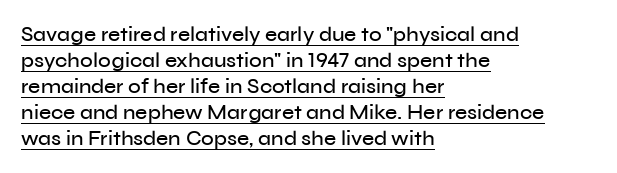
{"italic": "no", "underline": "yes", "align": "left", "line_spacing_ratio": 1.24, "letter_spacing": "normal", "letter_spacing_em": 0.0, "glyph_px": 21}
